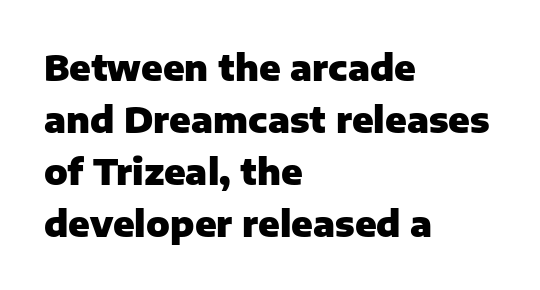
{"serif": "no", "italic": "no", "bold": "yes", "weight": "heavy", "width": "normal", "stroke_contrast": "low", "x_height": "medium", "monospaced": "no", "underline": "no", "align": "left", "line_spacing": "normal", "line_spacing_ratio": 1.49, "letter_spacing": "normal", "letter_spacing_em": 0.0, "glyph_px": 35}
